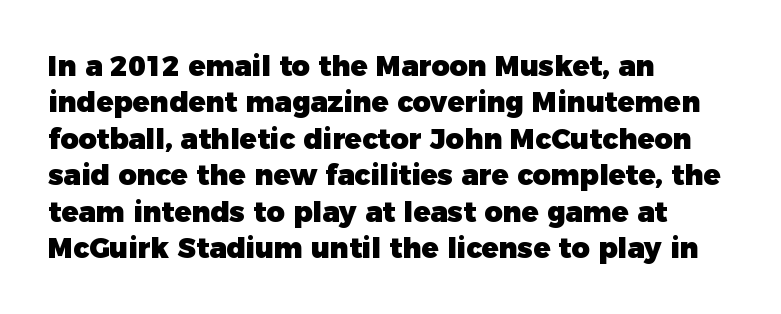
{"serif": "no", "italic": "no", "bold": "yes", "weight": "heavy", "width": "normal", "stroke_contrast": "low", "x_height": "medium", "monospaced": "no", "underline": "no", "align": "left", "line_spacing": "normal", "line_spacing_ratio": 1.3, "letter_spacing": "normal", "letter_spacing_em": 0.0, "glyph_px": 28}
